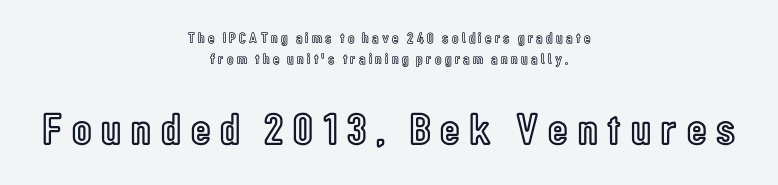
The image shows 45 px condensed type, upright; set centered, normal line spacing (1.37x), unusually wide letter spacing (+0.22 em), not underlined; the second (bottom) block is 3.0x larger; a medium x-height.
